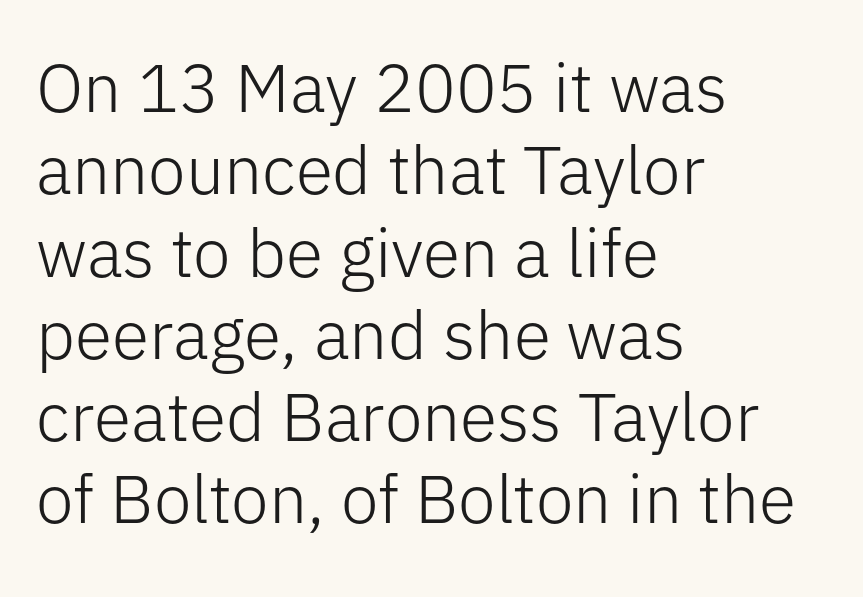
Q: Is the text bold? A: No.
Q: Is the text italic (slanted)? A: No, it is upright.
Q: Is the typeface a serif or a sans-serif typeface? A: Sans-serif.
Q: Is the text underlined? A: No.
Q: How is the paragraph aligned? A: Left-aligned.
Q: Is the spacing between letters normal or unusually wide? A: Normal.
Q: Width (condensed, normal, or wide)? A: Normal.
Q: Stroke contrast? A: Low.
Q: x-height? A: Medium.
Q: Monospaced? A: No.
